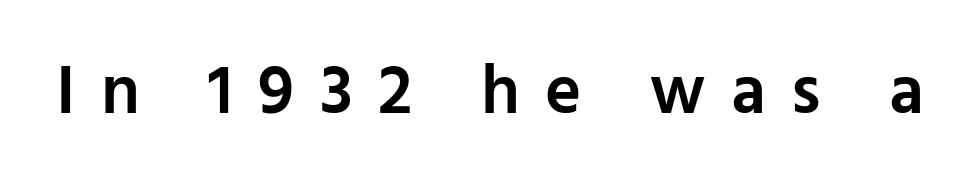
The image shows 69 px semibold sans-serif type, upright; set unusually wide letter spacing (+0.37 em), not underlined; low stroke contrast and a medium x-height.
